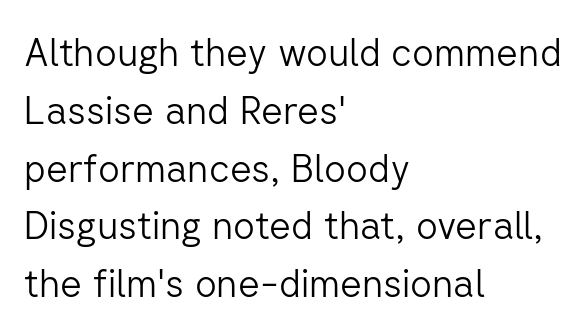
Here the designer chose a conventional face with non-uniform glyph widths. The strokes are not fattened; the text isn't bold. Regular leading. Short and long lines alike share a common starting point at left.
